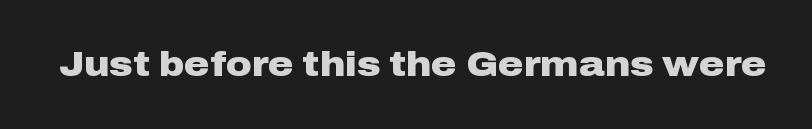
The image shows 35 px heavy, wide sans-serif type, upright; set normal letter spacing, not underlined; low stroke contrast and a medium x-height.
